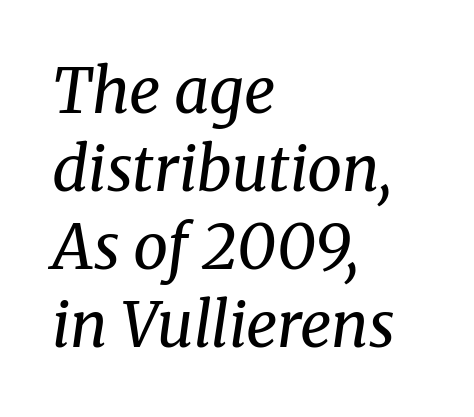
The image shows 62 px regular-weight serif type, italic (leaning right); set left-aligned, normal line spacing (1.26x), normal letter spacing, not underlined; medium stroke contrast and a medium x-height.
